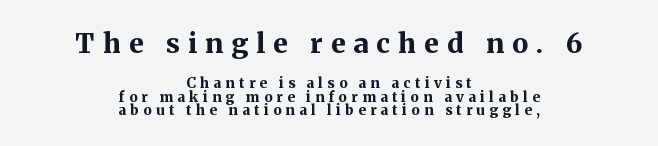
The image shows 27 px bold type, upright; set centered, tight line spacing (0.98x), unusually wide letter spacing (+0.31 em), not underlined; the first (top) block is 1.93x larger.
